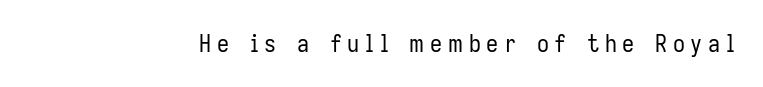
The image shows 24 px text type, upright; set unusually wide letter spacing (+0.24 em), not underlined.
